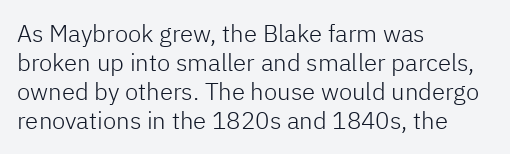
{"italic": "no", "bold": "no", "underline": "no", "align": "left", "line_spacing_ratio": 1.21, "letter_spacing": "normal", "letter_spacing_em": 0.0, "glyph_px": 24}
